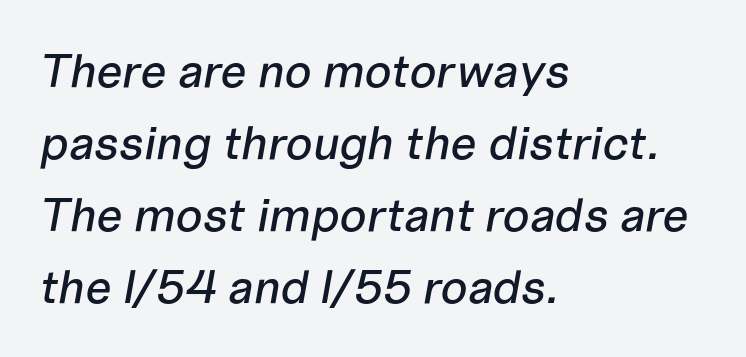
The image shows 47 px text type, italic (leaning right); set left-aligned, normal line spacing (1.53x), normal letter spacing, not underlined; low stroke contrast and a medium x-height.
